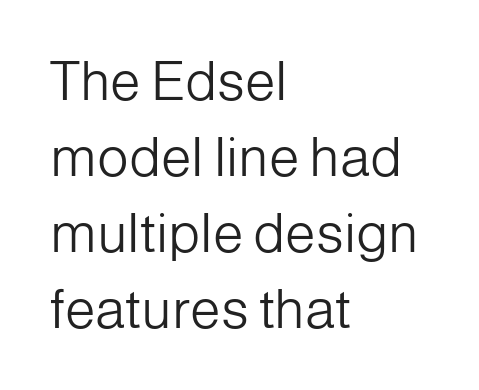
Vertical stems look standard width or narrower in stroke. Compared with typical body copy, the letter spacing here is the same. Has an underline been added? It has not. Casual observation: everything's shoved over to the left. Think of a printed novel: that variable character pitch is what you see here. In terms of leading, this rendering sits right in the middle.
